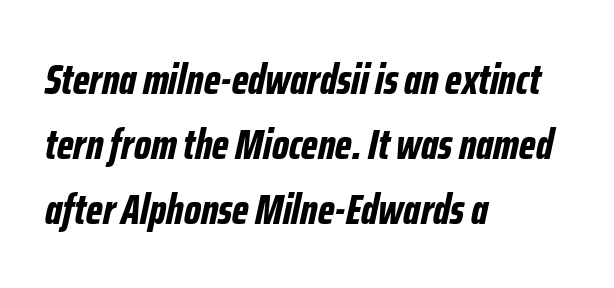
The image shows 43 px bold, condensed type, italic (leaning right); set left-aligned, normal line spacing (1.51x), normal letter spacing, not underlined; low stroke contrast and a medium x-height.
